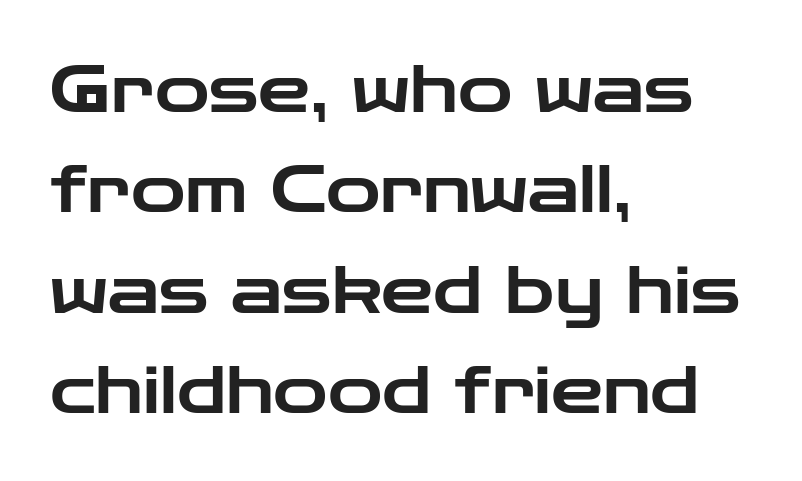
In terms of letterspacing, this is plain default setting. The lines are quadded left. Underlining? Definitely not there. Notice how descenders clear the ascenders below comfortably — that's standard leading. The letters carry no serifs — their stems end cleanly without finishing strokes. A typesetter would mark this as roman, not italic.
